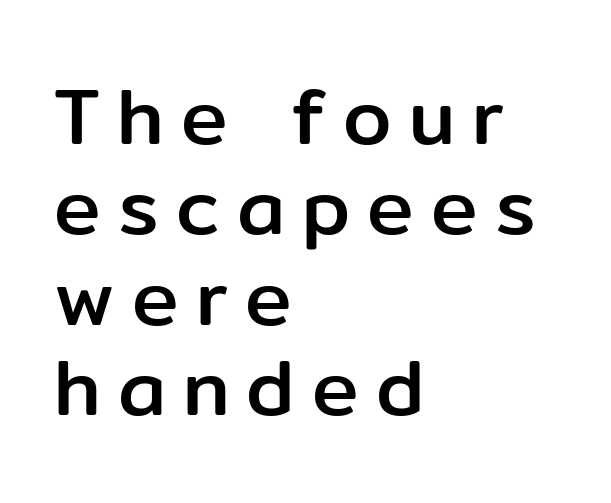
The image shows 78 px sans-serif type, upright; set left-aligned, line spacing 1.16x, unusually wide letter spacing (+0.22 em), not underlined; low stroke contrast and a medium x-height.
